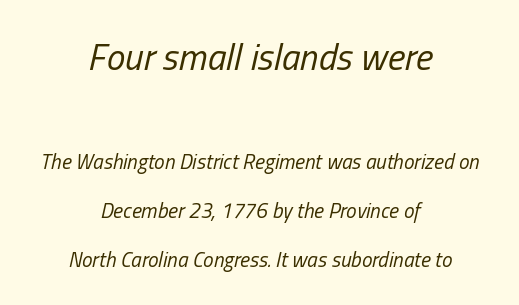
Q: Is the text bold? A: No.
Q: Is the text italic (slanted)? A: Yes, it leans right by about 13 degrees.
Q: Is the text underlined? A: No.
Q: How is the paragraph aligned? A: Centered.
Q: Is the spacing between letters normal or unusually wide? A: Normal.
Q: Is the spacing between lines tight, normal or loose? A: Loose.
Q: Which block of text is set in a larger size, the first (top) or the second (bottom)? A: The first (top) one.
Q: Width (condensed, normal, or wide)? A: Condensed.
Q: Stroke contrast? A: Low.
Q: x-height? A: Medium.
Q: Monospaced? A: No.
